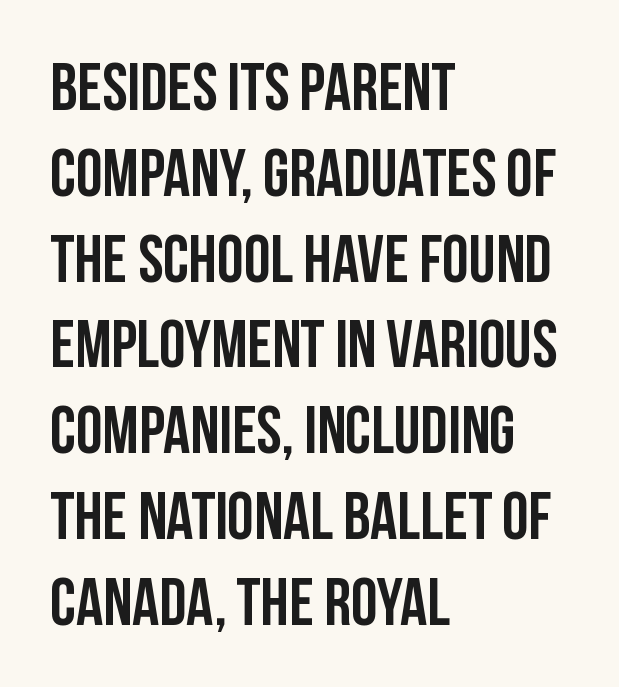
The image shows 67 px condensed sans-serif type, upright; set left-aligned, normal line spacing (1.28x), normal letter spacing, not underlined; low stroke contrast and a large x-height.
